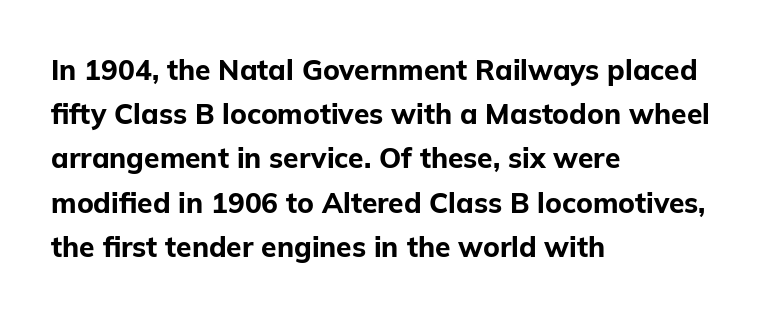
{"serif": "no", "italic": "no", "bold": "yes", "weight": "bold", "width": "normal", "stroke_contrast": "low", "x_height": "medium", "monospaced": "no", "underline": "no", "align": "left", "line_spacing": "normal", "line_spacing_ratio": 1.58, "letter_spacing": "normal", "letter_spacing_em": 0.0, "glyph_px": 28}
